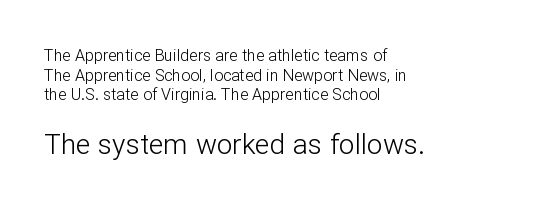
Q: Is the text bold? A: No.
Q: Is the text italic (slanted)? A: No, it is upright.
Q: Is the typeface a serif or a sans-serif typeface? A: Sans-serif.
Q: Is the text underlined? A: No.
Q: How is the paragraph aligned? A: Left-aligned.
Q: Is the spacing between letters normal or unusually wide? A: Normal.
Q: Which block of text is set in a larger size, the first (top) or the second (bottom)? A: The second (bottom) one.
Q: Width (condensed, normal, or wide)? A: Normal.
Q: Stroke contrast? A: Low.
Q: x-height? A: Medium.
Q: Monospaced? A: No.
